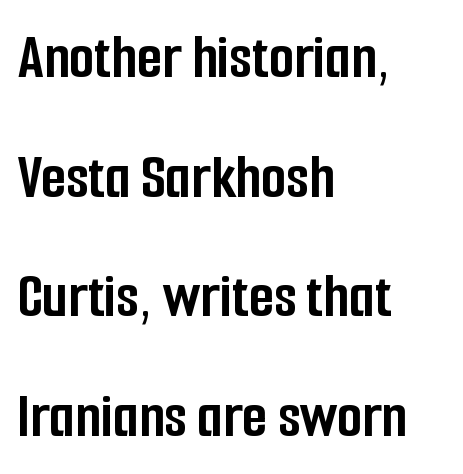
The image shows 65 px semibold, condensed sans-serif type, upright; set left-aligned, line spacing 1.84x, normal letter spacing, not underlined; low stroke contrast and a medium x-height.
